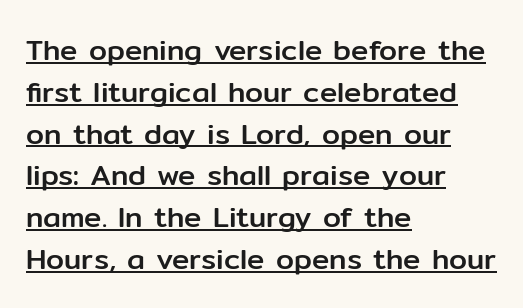
The image shows 29 px sans-serif type, upright; set left-aligned, normal line spacing (1.44x), normal letter spacing, underlined; low stroke contrast and a medium x-height.
